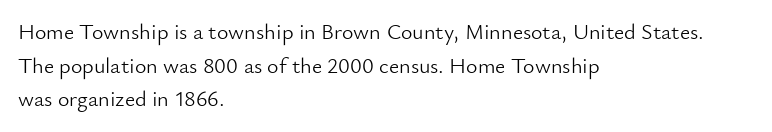
{"italic": "no", "bold": "no", "underline": "no", "align": "left", "line_spacing": "normal", "line_spacing_ratio": 1.53, "letter_spacing": "normal", "letter_spacing_em": 0.0, "glyph_px": 22}
